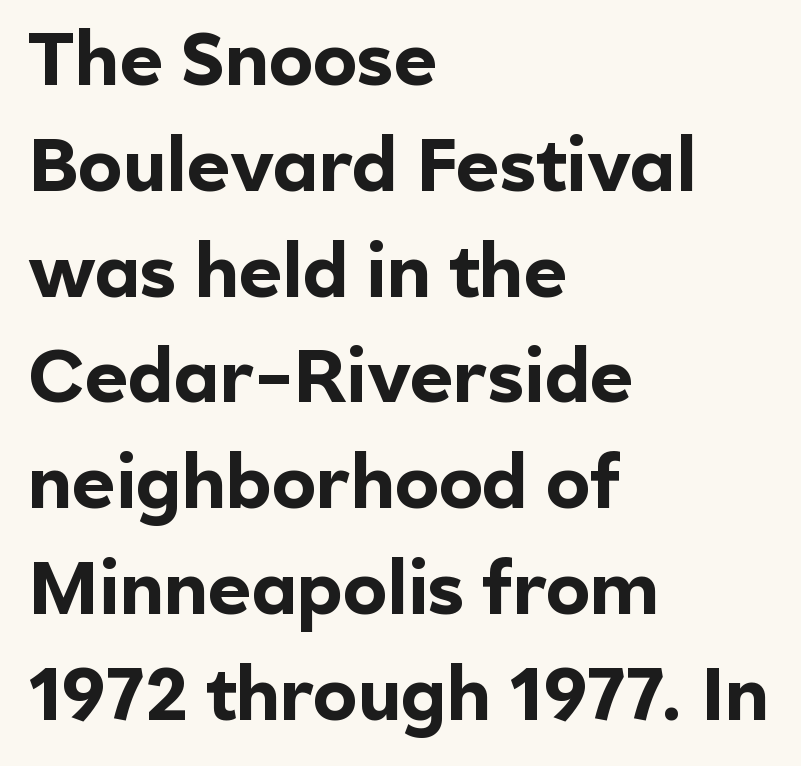
The letters stand upright; this is a roman face. What's the leading like? Ordinary, nothing unusual. You could call the tracking neutral — neither tight nor loose. What kind of face is this? One without serifs — a sans. Line beginnings align vertically; line endings do not. Descenders hang freely into open space.
